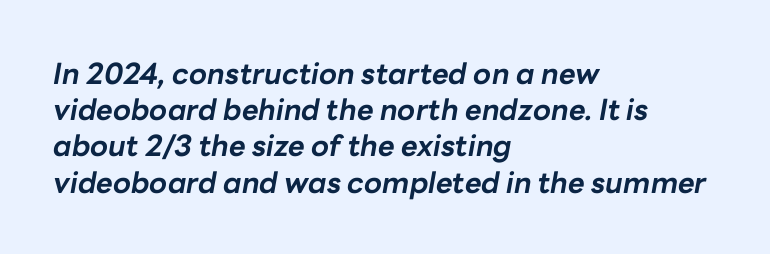
Q: Is the text bold? A: Yes.
Q: Is the text italic (slanted)? A: Yes, it leans right by about 10 degrees.
Q: Is the text underlined? A: No.
Q: How is the paragraph aligned? A: Left-aligned.
Q: Is the spacing between letters normal or unusually wide? A: Normal.
Q: Is the spacing between lines tight, normal or loose? A: Normal.
Q: Width (condensed, normal, or wide)? A: Normal.
Q: Stroke contrast? A: Low.
Q: x-height? A: Medium.
Q: Monospaced? A: No.
